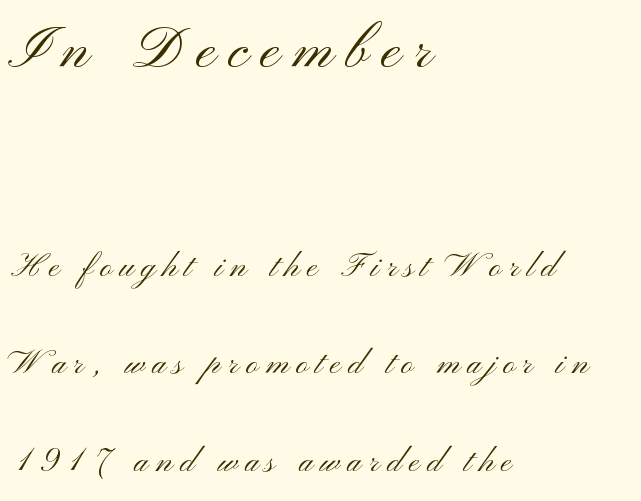
Caption: upper text group enlarged, lower text group reduced. Baseline-to-baseline distance is far greater than the letter height. Bold? No — there's no thickening of the strokes. Regarding serifs, this sample does without them. Every row of glyphs begins at an identical x-position on the left.
